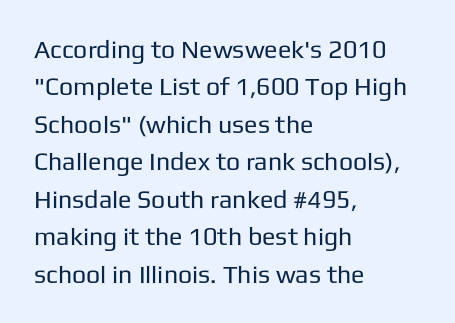
Q: Is the text bold? A: No.
Q: Is the text italic (slanted)? A: No, it is upright.
Q: Is the text underlined? A: No.
Q: How is the paragraph aligned? A: Left-aligned.
Q: Is the spacing between letters normal or unusually wide? A: Normal.
Q: Is the spacing between lines tight, normal or loose? A: Normal.
